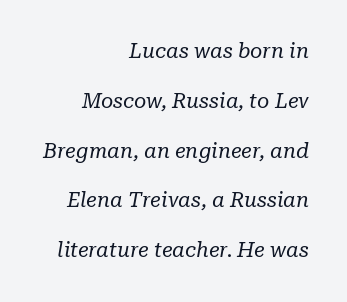
Underline: absent. The lines are spread far apart with generous leading. Which margin do the lines hug? The right one — the left edge is uneven. This rendering leaves character spacing at its baseline value. These glyphs show unthickened strokes, regular width or finer. Designer's note — italics engaged.
